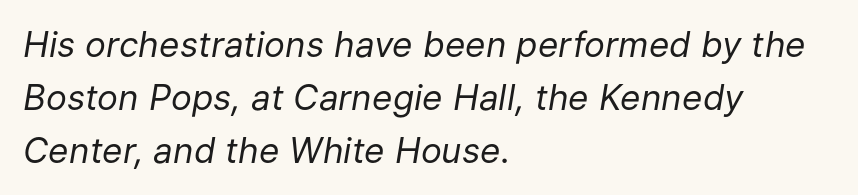
The passage shown is not bold in any degree. The ragged edge is on the right, which tells us the setting is flush left. Normally led — the rows are evenly, conventionally spaced. Varying glyph widths throughout — classic text-font behaviour. How are the letters spaced? Ordinarily, with no added tracking. Lines of text with bare space underneath.
